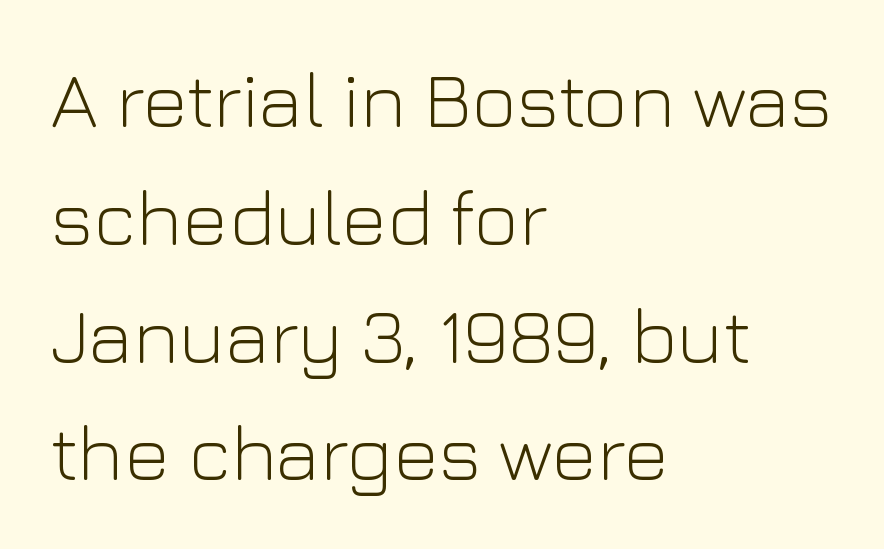
The text block is weighted toward the left margin, trailing off unevenly rightward. Look at the bottom of the vertical strokes: they stop flat, with no serifs. Looks like regular typesetting: each glyph gets only the width it needs. Quick note: interline space is typical. Unbolded letterforms with no extra heft. Anything drawn beneath the words? Only blank space.
